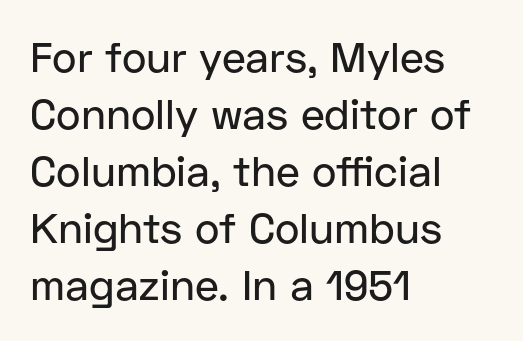
{"serif": "no", "italic": "no", "width": "normal", "stroke_contrast": "low", "x_height": "medium", "monospaced": "no", "underline": "no", "align": "left", "line_spacing": "normal", "line_spacing_ratio": 1.36, "letter_spacing": "normal", "letter_spacing_em": 0.0, "glyph_px": 42}
